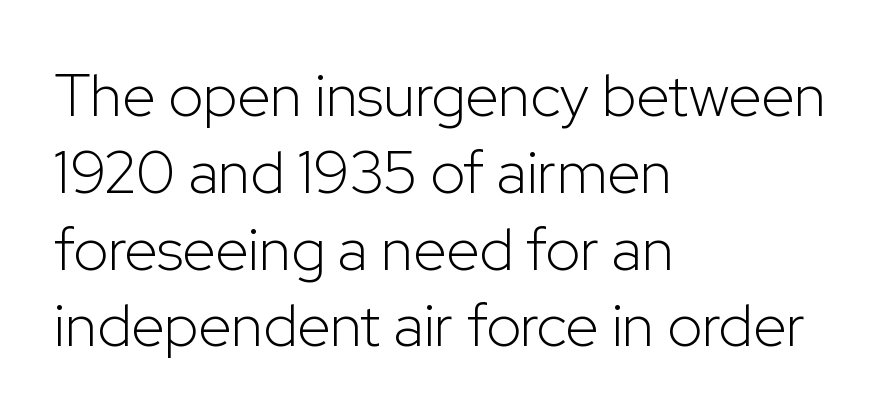
Heft: none added — not bold. Does the lettering tilt? It doesn't — this is upright. A sans-serif font was chosen for this passage. Varying glyph widths throughout — classic text-font behaviour.
